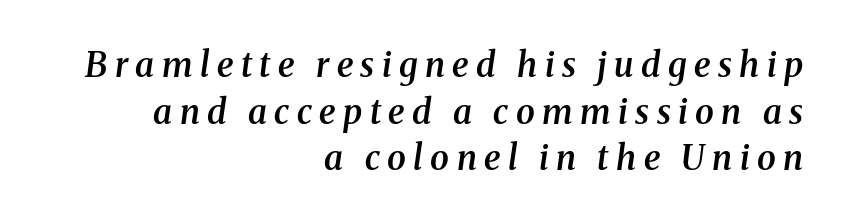
Q: Is the text bold? A: Semi-bold.
Q: Is the text italic (slanted)? A: Yes, it leans right by about 8 degrees.
Q: Is the typeface a serif or a sans-serif typeface? A: Serif.
Q: Is the text underlined? A: No.
Q: How is the paragraph aligned? A: Right-aligned.
Q: Is the spacing between letters normal or unusually wide? A: Unusually wide.
Q: Is the spacing between lines tight, normal or loose? A: Normal.
Q: Width (condensed, normal, or wide)? A: Normal.
Q: Stroke contrast? A: Medium.
Q: x-height? A: Medium.
Q: Monospaced? A: No.
